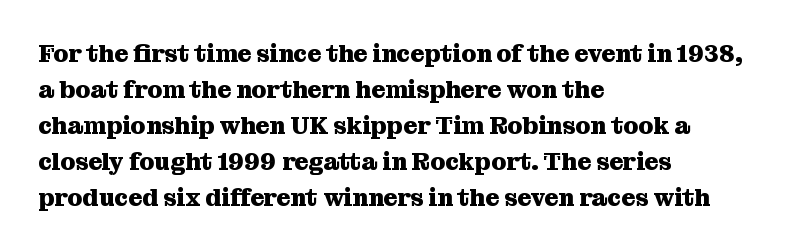
The image shows 24 px bold type, upright; set left-aligned, normal line spacing (1.5x), normal letter spacing, not underlined.
